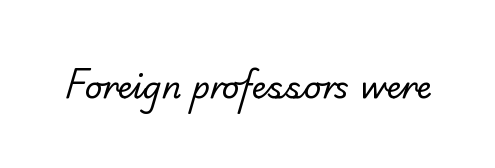
Q: Is the text bold? A: No.
Q: Is the typeface a serif or a sans-serif typeface? A: Serif.
Q: Is the text underlined? A: No.
Q: Is the spacing between letters normal or unusually wide? A: Normal.
Q: Width (condensed, normal, or wide)? A: Normal.
Q: Stroke contrast? A: Low.
Q: x-height? A: Small.
Q: Monospaced? A: No.
